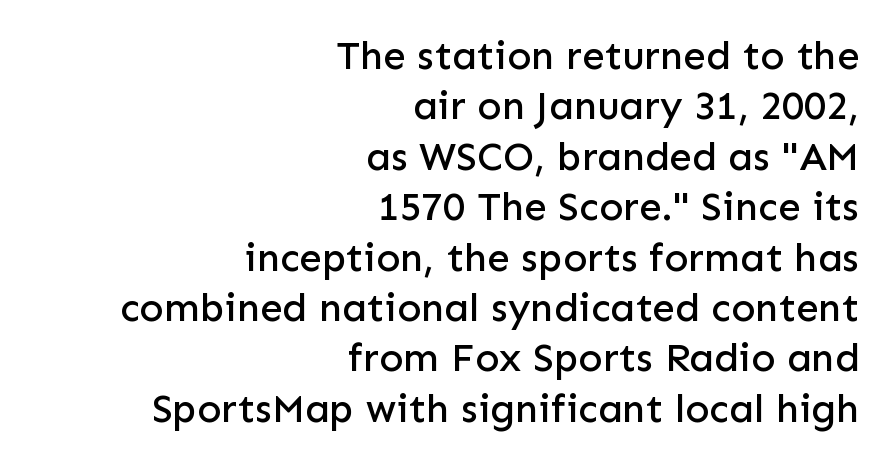
A normal amount of white space separates one row of letters from the next. The string is rendered with underlining switched off. The lines in this sample share a right terminus and differ only in where they begin. Posture: upright roman. The face used here is proportionally spaced, like ordinary book or web type.
